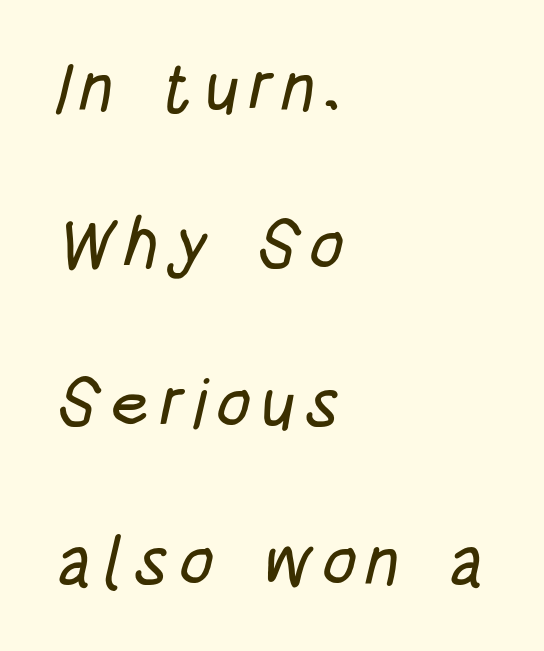
Q: Is the typeface a serif or a sans-serif typeface? A: Sans-serif.
Q: Is the text underlined? A: No.
Q: How is the paragraph aligned? A: Left-aligned.
Q: Is the spacing between lines tight, normal or loose? A: Loose.
Q: Width (condensed, normal, or wide)? A: Condensed.
Q: Stroke contrast? A: Low.
Q: x-height? A: Large.
Q: Monospaced? A: No.
